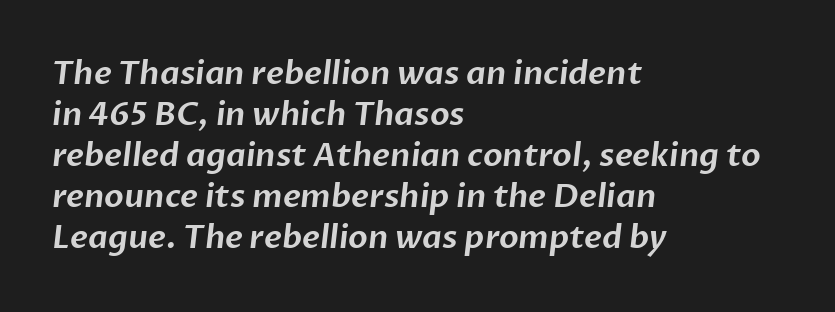
Leftover space on each line is placed entirely after the last word. Proportional: the letters do not fall into vertical columns. No word sits above an underline. Normally led — the rows are evenly, conventionally spaced. These lines are composed in type without serifs.
